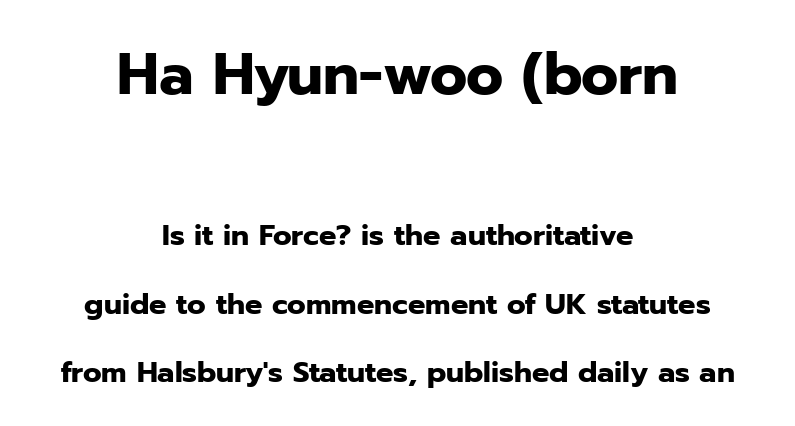
{"serif": "no", "italic": "no", "bold": "yes", "weight": "heavy", "width": "normal", "stroke_contrast": "low", "x_height": "medium", "monospaced": "no", "underline": "no", "align": "center", "line_spacing": "loose", "line_spacing_ratio": 2.36, "letter_spacing": "normal", "letter_spacing_em": 0.0, "larger_block": "first", "size_ratio": 2.0, "glyph_px": 58}
